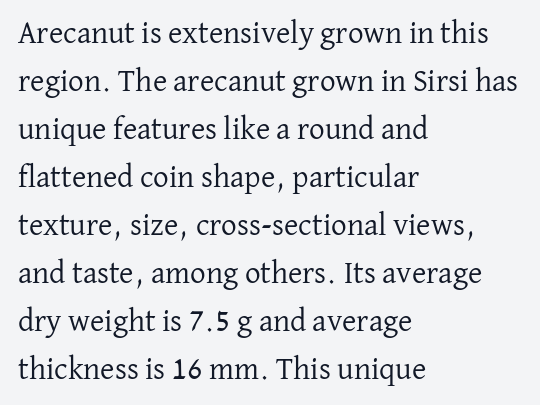
The image shows 31 px regular-weight serif type, upright; set left-aligned, normal line spacing (1.55x), normal letter spacing, not underlined; low stroke contrast and a medium x-height.
